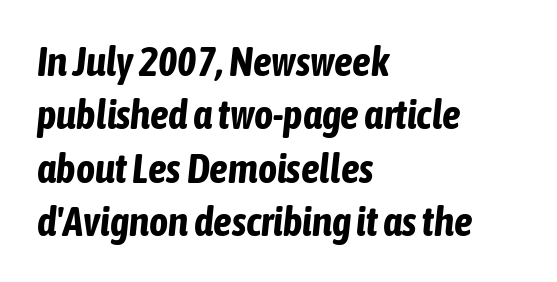
The image shows 41 px bold, condensed type, italic (leaning right); set left-aligned, normal line spacing (1.3x), normal letter spacing, not underlined; low stroke contrast and a medium x-height.
